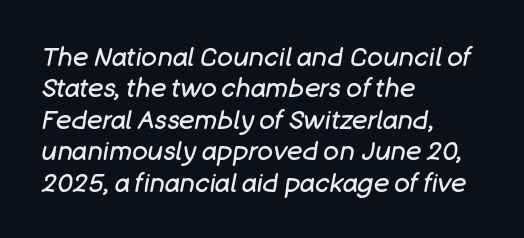
The image shows 26 px text type, italic (leaning right); set left-aligned, line spacing 1.21x, normal letter spacing, not underlined.
